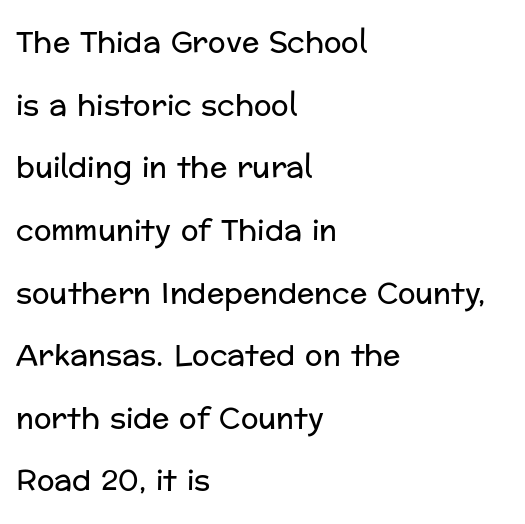
The image shows 29 px regular-weight sans-serif type, upright; set left-aligned, loose line spacing (2.16x), normal letter spacing, not underlined; low stroke contrast and a medium x-height.
